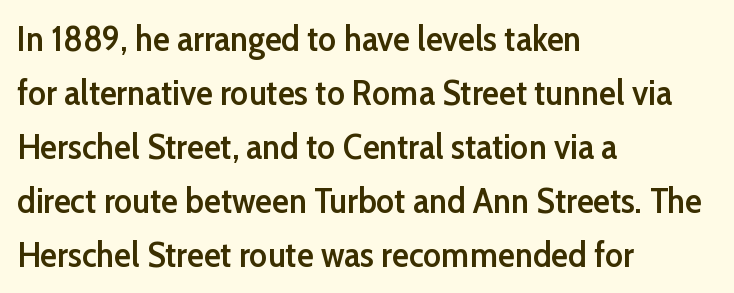
Glyph-to-glyph distance matches everyday printed text. Ascenders rise straight up at ninety degrees. Summary of vertical rhythm: regular, with standard interline spacing. Set as a demibold, roughly 600 on the weight scale. Character widths vary here, with narrow letters taking less room than wide ones. Nothing sits at the stroke ends, so this counts as sans-serif.
